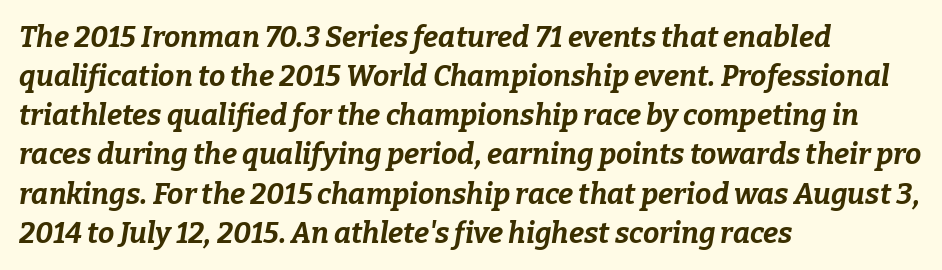
Weight check: bold — yes, fully. You could call the tracking neutral — neither tight nor loose. The passage shown leans; its letterforms are oblique. Spacing verdict: proportional, widths tailored to each character. Line spacing here is normal. The lines are quadded left.
